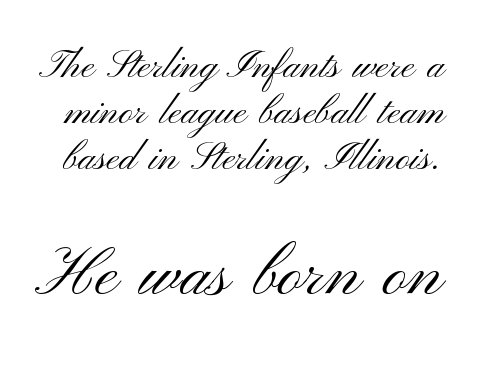
The image shows 68 px light, wide sans-serif type; set line spacing 1.18x, normal letter spacing, not underlined; the second (bottom) block is 1.74x larger; medium stroke contrast and a small x-height.
